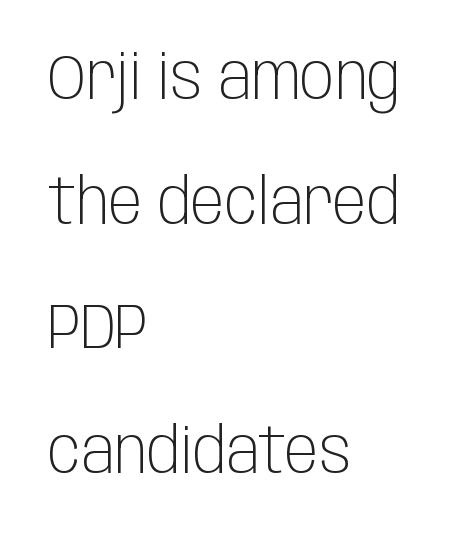
Q: Is the text bold? A: No.
Q: Is the text italic (slanted)? A: No, it is upright.
Q: Is the typeface a serif or a sans-serif typeface? A: Sans-serif.
Q: Is the text underlined? A: No.
Q: How is the paragraph aligned? A: Left-aligned.
Q: Is the spacing between letters normal or unusually wide? A: Normal.
Q: Is the spacing between lines tight, normal or loose? A: Loose.
Q: Width (condensed, normal, or wide)? A: Condensed.
Q: Stroke contrast? A: Low.
Q: x-height? A: Large.
Q: Monospaced? A: No.
